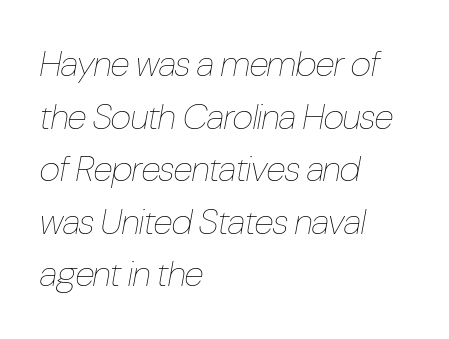
The glyphs look as if they've been sheared to an angle. Honestly, the letter spacing is just normal — you wouldn't notice it. The space between consecutive lines is moderate. The rendering uses natural spacing where letterforms have individual widths. The weight tops out at a normal text grade.
